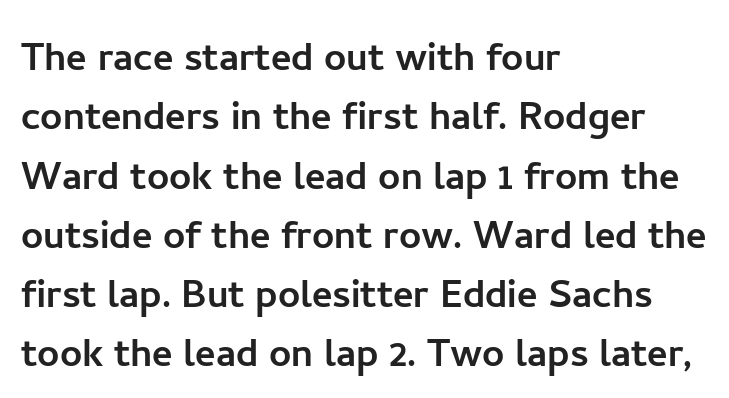
The image shows 49 px sans-serif type, upright; set left-aligned, line spacing 1.21x, normal letter spacing, not underlined; low stroke contrast and a medium x-height.
